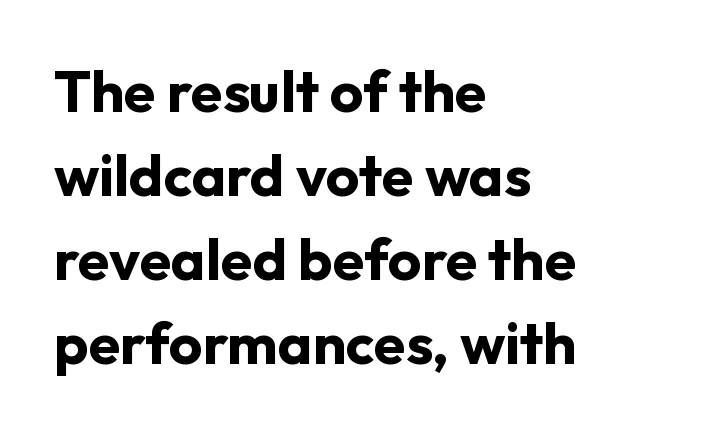
Q: Is the text bold? A: Yes.
Q: Is the text italic (slanted)? A: No, it is upright.
Q: Is the typeface a serif or a sans-serif typeface? A: Sans-serif.
Q: Is the text underlined? A: No.
Q: How is the paragraph aligned? A: Left-aligned.
Q: Is the spacing between letters normal or unusually wide? A: Normal.
Q: Is the spacing between lines tight, normal or loose? A: Normal.
Q: Width (condensed, normal, or wide)? A: Normal.
Q: Stroke contrast? A: Low.
Q: x-height? A: Medium.
Q: Monospaced? A: No.
